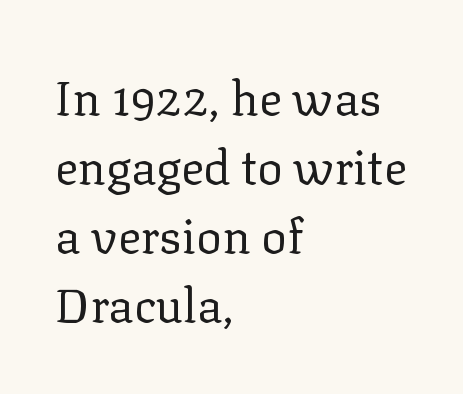
The image shows 48 px regular-weight serif type, upright; set left-aligned, normal line spacing (1.44x), normal letter spacing, not underlined; low stroke contrast and a medium x-height.
